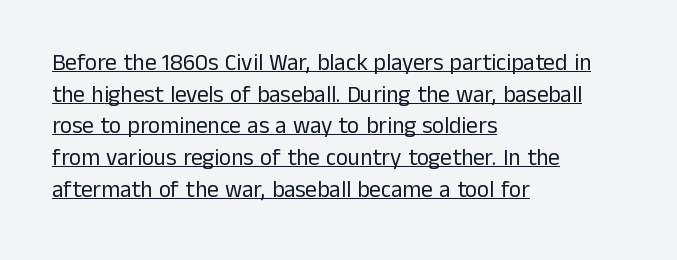
The image shows 23 px text type, upright; set left-aligned, normal line spacing (1.38x), normal letter spacing, underlined.
